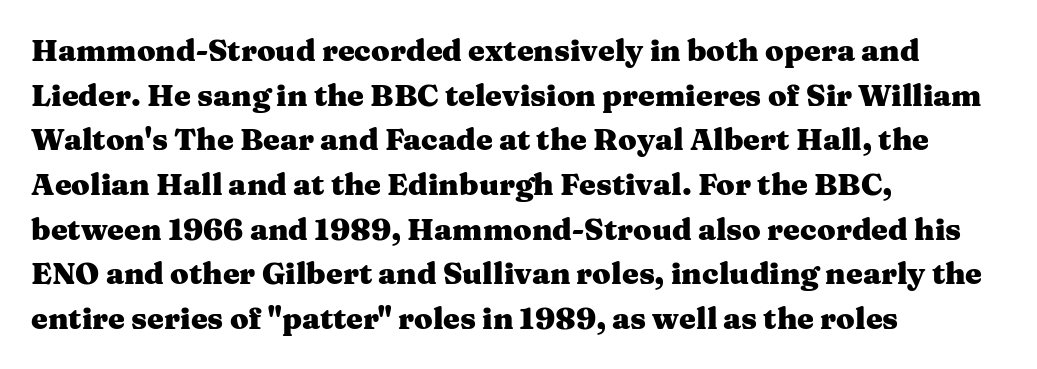
{"serif": "yes", "italic": "no", "bold": "yes", "weight": "heavy", "width": "wide", "stroke_contrast": "medium", "x_height": "medium", "monospaced": "no", "underline": "no", "align": "left", "line_spacing": "normal", "line_spacing_ratio": 1.49, "letter_spacing": "normal", "letter_spacing_em": 0.0, "glyph_px": 30}
